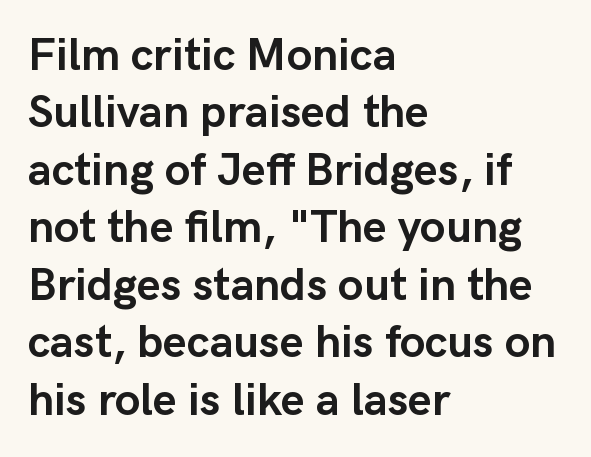
Q: Is the text bold? A: Yes.
Q: Is the text italic (slanted)? A: No, it is upright.
Q: Is the typeface a serif or a sans-serif typeface? A: Sans-serif.
Q: Is the text underlined? A: No.
Q: How is the paragraph aligned? A: Left-aligned.
Q: Is the spacing between letters normal or unusually wide? A: Normal.
Q: Is the spacing between lines tight, normal or loose? A: Normal.
Q: Width (condensed, normal, or wide)? A: Normal.
Q: Stroke contrast? A: Low.
Q: x-height? A: Medium.
Q: Monospaced? A: No.
